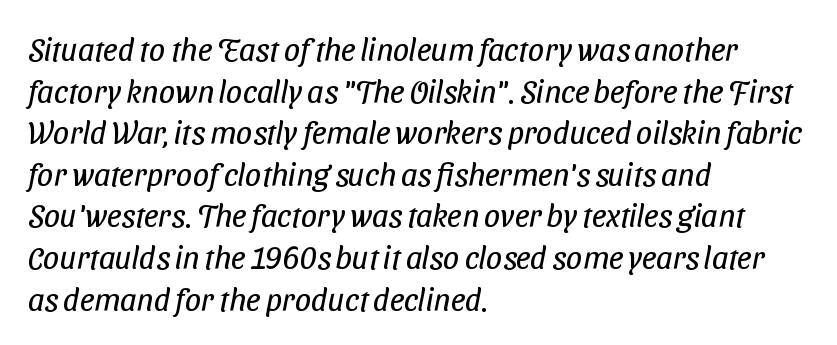
Decoration check: the copy has no underline. There is no visible air inserted between adjacent glyphs. The passage shown stacks its lines at a standard gap. In CSS terms this would be text-align: left. Proportional: the letters do not fall into vertical columns.
